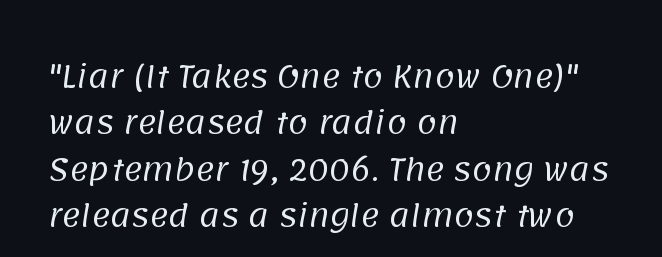
Letter spacing: default. The passage shown is typed in a proportional face where columns would drift. Weight: regular or lighter. This rendering features lettering with no underline. Interline gaps are of average width in this sample. In CSS terms this would be text-align: left.
